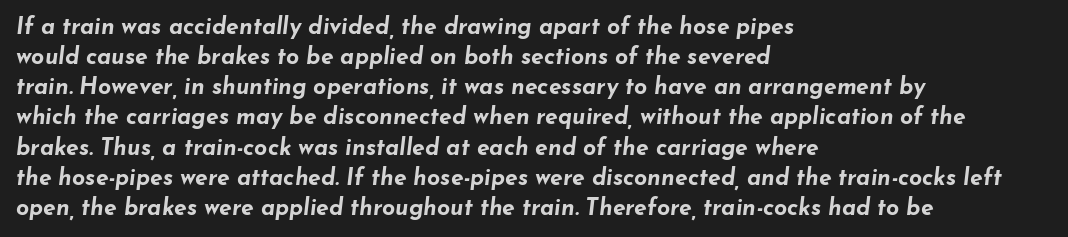
Q: Is the text bold? A: Yes.
Q: Is the text italic (slanted)? A: Yes, it leans right by about 7 degrees.
Q: Is the text underlined? A: No.
Q: How is the paragraph aligned? A: Left-aligned.
Q: Is the spacing between letters normal or unusually wide? A: Normal.
Q: Is the spacing between lines tight, normal or loose? A: Normal.
